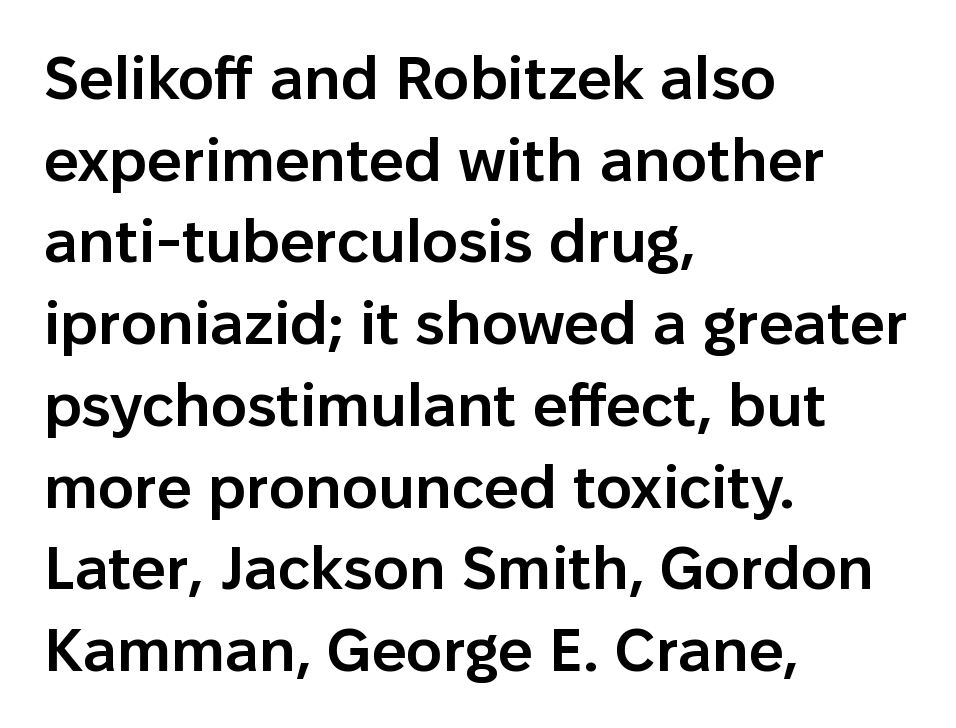
The image shows 61 px semibold sans-serif type, upright; set left-aligned, normal line spacing (1.34x), normal letter spacing, not underlined; low stroke contrast and a medium x-height.
